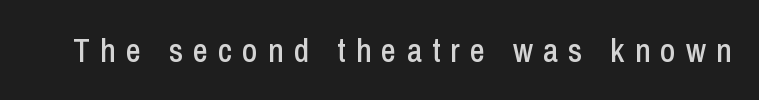
{"serif": "no", "italic": "no", "width": "condensed", "stroke_contrast": "low", "x_height": "medium", "monospaced": "no", "underline": "no", "letter_spacing": "wide", "letter_spacing_em": 0.31, "glyph_px": 33}
